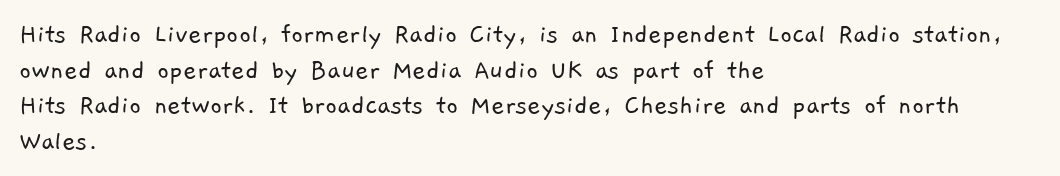
{"serif": "no", "bold": "no", "weight": "light", "width": "normal", "stroke_contrast": "low", "x_height": "medium", "monospaced": "no", "underline": "no", "align": "left", "line_spacing_ratio": 1.23, "letter_spacing": "normal", "letter_spacing_em": 0.0, "glyph_px": 29}
